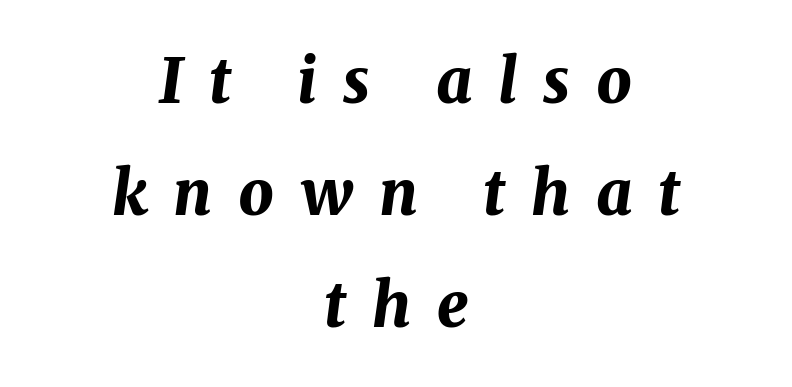
The image shows 62 px bold type, italic (leaning right); set centered, line spacing 1.81x, unusually wide letter spacing (+0.42 em), not underlined; medium stroke contrast and a medium x-height.
